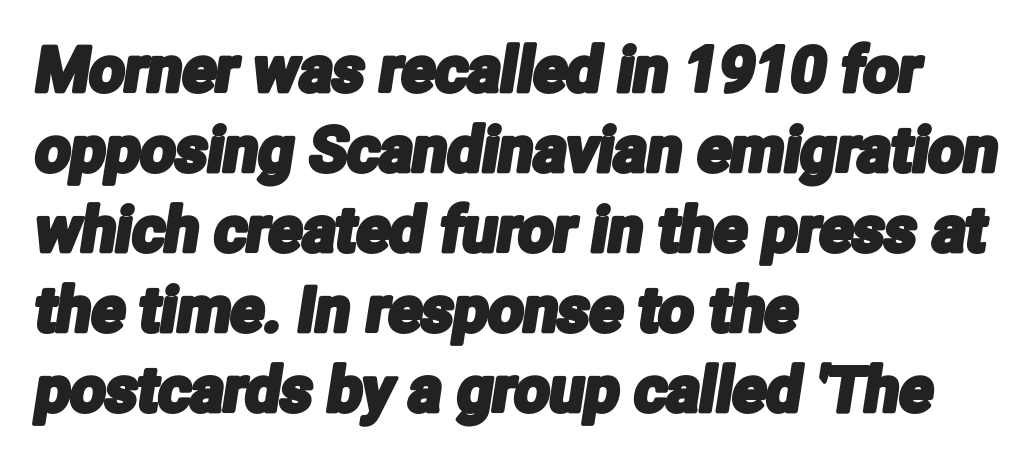
The image shows 62 px condensed sans-serif type; set left-aligned, normal line spacing (1.29x), normal letter spacing, not underlined; low stroke contrast and a medium x-height.
